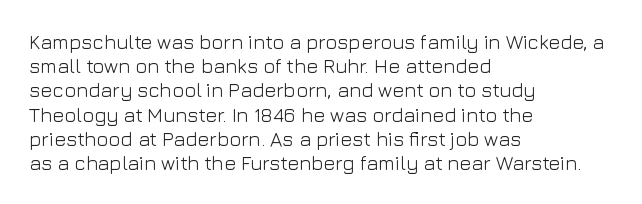
Tall strokes in this sample are plumb rather than angled. Decoration check: the copy has no underline. Words appear dense and cohesive because spacing is normal. The typesetter chose a ragged-right arrangement here.
